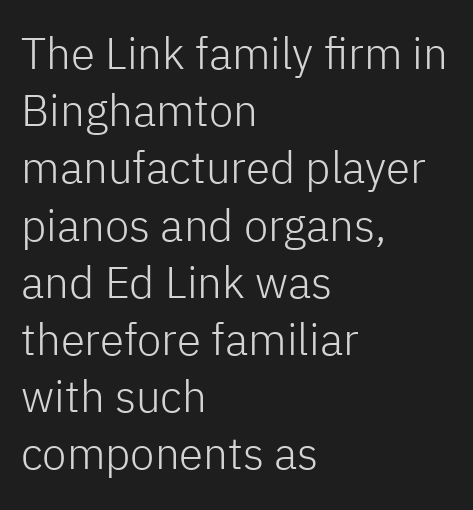
Q: Is the text bold? A: No.
Q: Is the text italic (slanted)? A: No, it is upright.
Q: Is the typeface a serif or a sans-serif typeface? A: Sans-serif.
Q: Is the text underlined? A: No.
Q: How is the paragraph aligned? A: Left-aligned.
Q: Is the spacing between letters normal or unusually wide? A: Normal.
Q: Is the spacing between lines tight, normal or loose? A: Normal.
Q: Width (condensed, normal, or wide)? A: Normal.
Q: Stroke contrast? A: Low.
Q: x-height? A: Medium.
Q: Monospaced? A: No.
